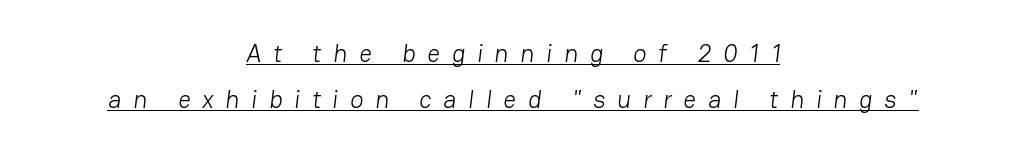
Q: Is the text bold? A: No.
Q: Is the text underlined? A: Yes.
Q: How is the paragraph aligned? A: Centered.
Q: Is the spacing between letters normal or unusually wide? A: Unusually wide.
